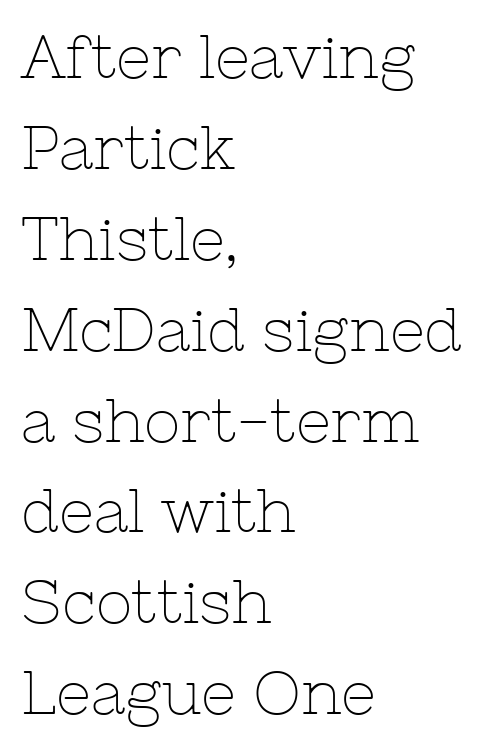
{"serif": "yes", "italic": "no", "bold": "no", "weight": "thin", "width": "normal", "stroke_contrast": "low", "x_height": "medium", "monospaced": "no", "underline": "no", "align": "left", "line_spacing": "normal", "line_spacing_ratio": 1.49, "letter_spacing": "normal", "letter_spacing_em": 0.0, "glyph_px": 61}
